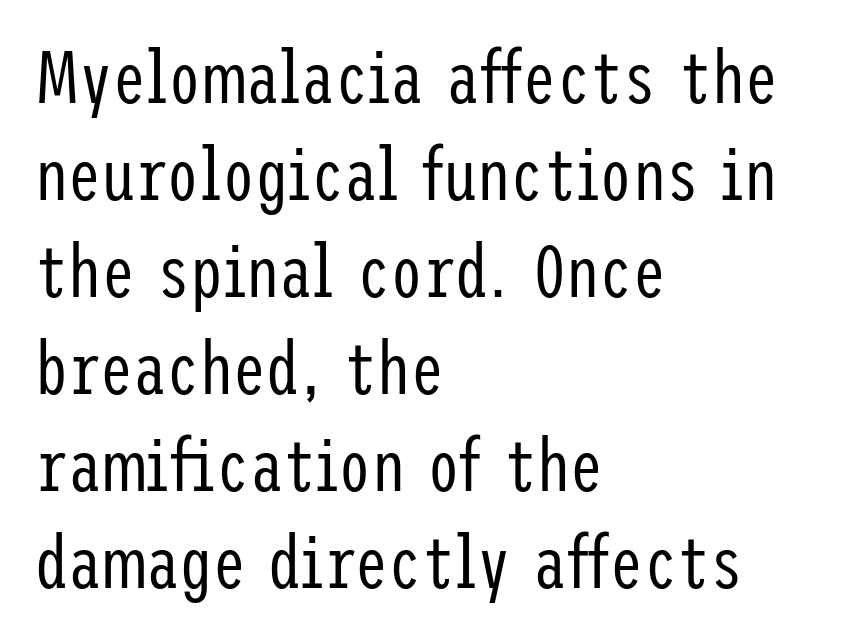
{"serif": "no", "italic": "no", "bold": "no", "weight": "regular", "width": "condensed", "stroke_contrast": "low", "x_height": "medium", "underline": "no", "align": "left", "line_spacing": "normal", "line_spacing_ratio": 1.31, "letter_spacing": "normal", "letter_spacing_em": 0.0, "glyph_px": 74}
